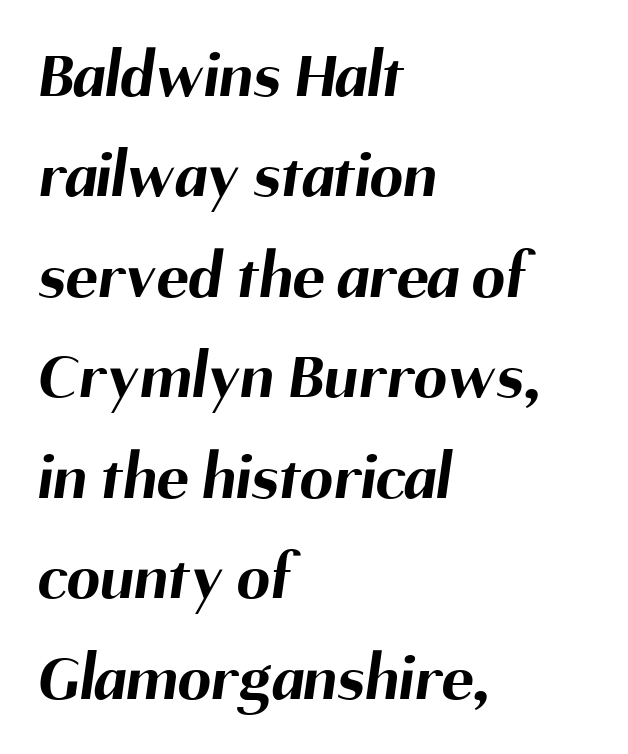
{"serif": "no", "bold": "yes", "weight": "bold", "width": "normal", "stroke_contrast": "medium", "x_height": "medium", "monospaced": "no", "underline": "no", "align": "left", "line_spacing": "normal", "line_spacing_ratio": 1.5, "letter_spacing": "normal", "letter_spacing_em": 0.0, "glyph_px": 67}
